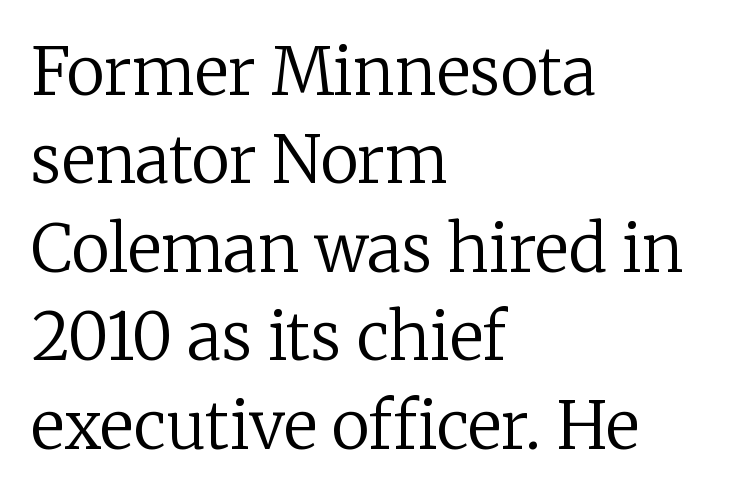
The image shows 65 px regular-weight serif type, upright; set left-aligned, normal line spacing (1.36x), normal letter spacing, not underlined; low stroke contrast and a medium x-height.
